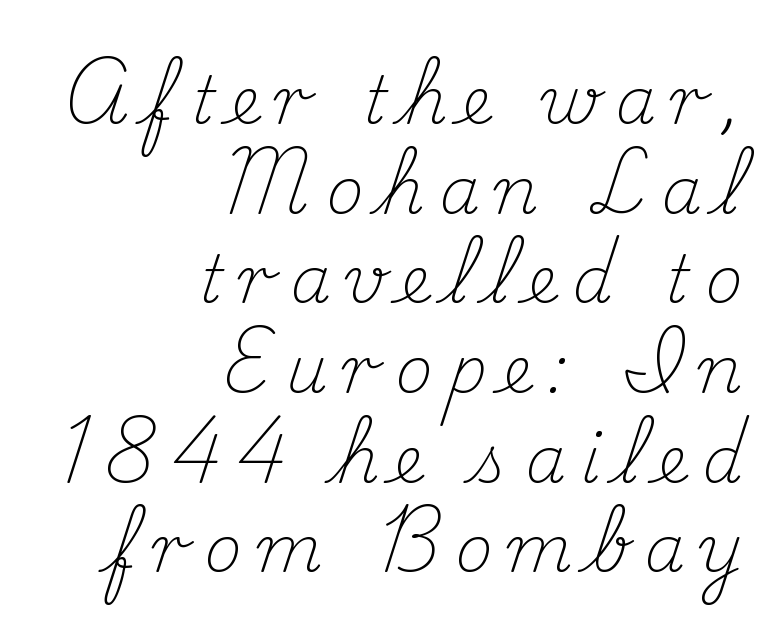
One-word summary of the alignment: right. The passage shown has open, widely tracked lettering throughout. Is this a heavy cut? Hardly; it is regular or lighter.
